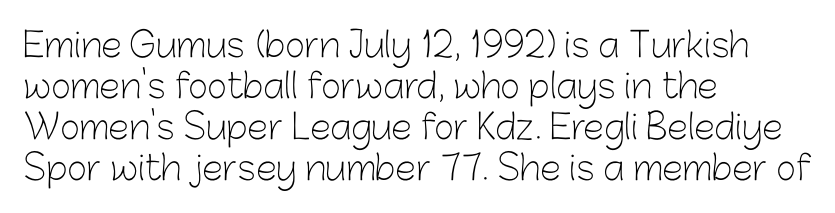
Serifs: no, the terminals of the letterforms are clean. The glyphs are unaccompanied by any horizontal stroke below them. The paragraph has a hard left edge and a soft right edge. Upright lettering throughout. These glyphs show unthickened strokes, regular width or finer.
